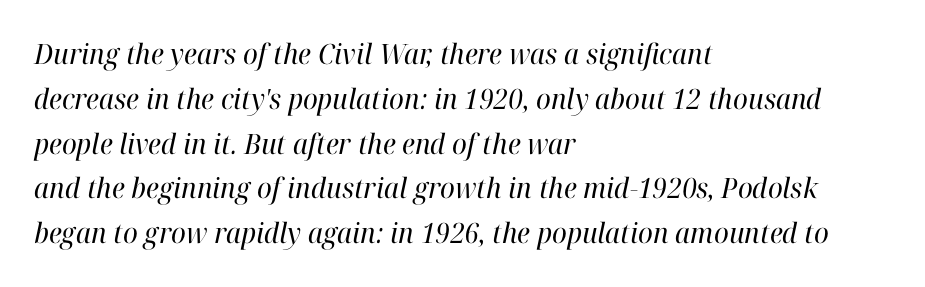
Q: Is the text bold? A: No.
Q: Is the text italic (slanted)? A: Yes, it leans right by about 12 degrees.
Q: Is the typeface a serif or a sans-serif typeface? A: Serif.
Q: Is the text underlined? A: No.
Q: How is the paragraph aligned? A: Left-aligned.
Q: Is the spacing between letters normal or unusually wide? A: Normal.
Q: Is the spacing between lines tight, normal or loose? A: Normal.
Q: Width (condensed, normal, or wide)? A: Normal.
Q: Stroke contrast? A: High.
Q: x-height? A: Medium.
Q: Monospaced? A: No.
